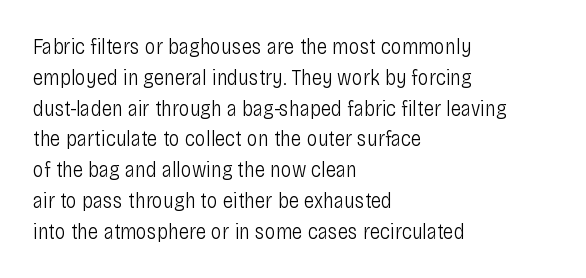
The image shows 22 px text type, upright; set left-aligned, normal line spacing (1.4x), normal letter spacing, not underlined.
